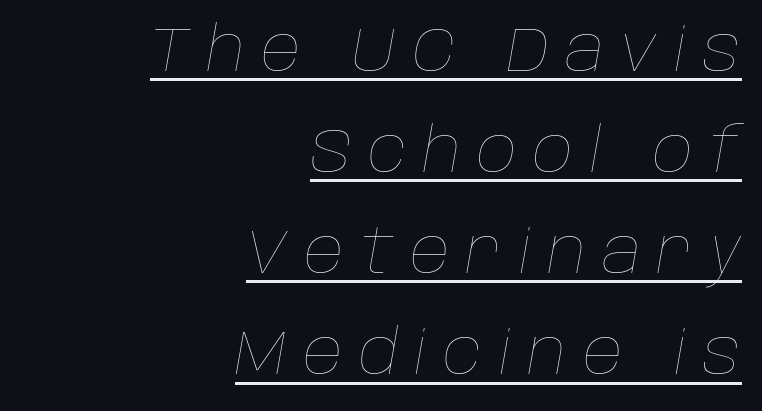
Q: Is the text bold? A: No.
Q: Is the text italic (slanted)? A: Yes, it leans right by about 10 degrees.
Q: Is the text underlined? A: Yes.
Q: How is the paragraph aligned? A: Right-aligned.
Q: Is the spacing between letters normal or unusually wide? A: Unusually wide.
Q: Is the spacing between lines tight, normal or loose? A: Normal.
Q: Width (condensed, normal, or wide)? A: Normal.
Q: Stroke contrast? A: Low.
Q: x-height? A: Large.
Q: Monospaced? A: No.
